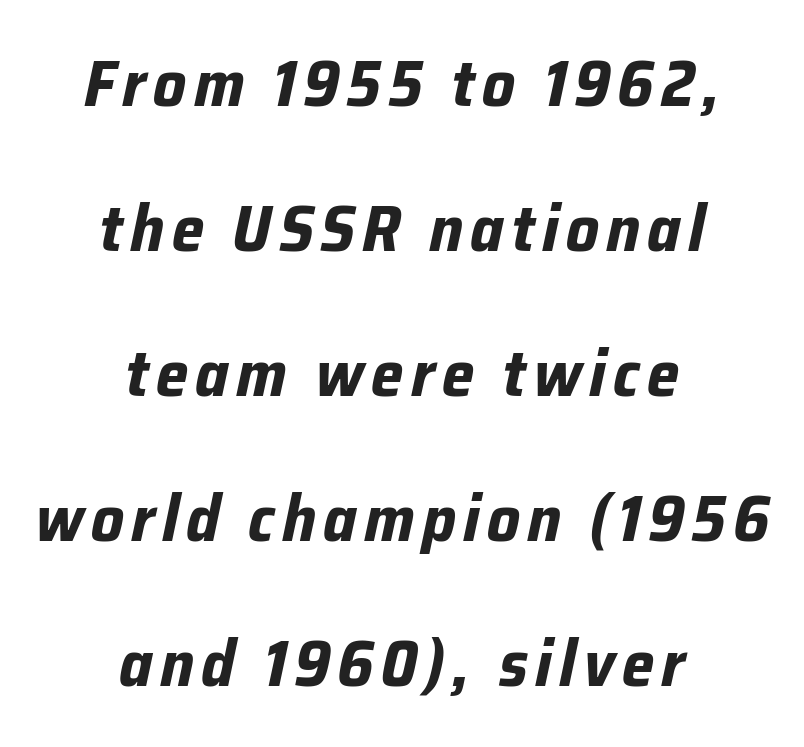
Q: Is the text bold? A: Yes.
Q: Is the text italic (slanted)? A: Yes, it leans right by about 12 degrees.
Q: Is the text underlined? A: No.
Q: How is the paragraph aligned? A: Centered.
Q: Is the spacing between lines tight, normal or loose? A: Loose.
Q: Width (condensed, normal, or wide)? A: Normal.
Q: Stroke contrast? A: Low.
Q: x-height? A: Medium.
Q: Monospaced? A: No.
